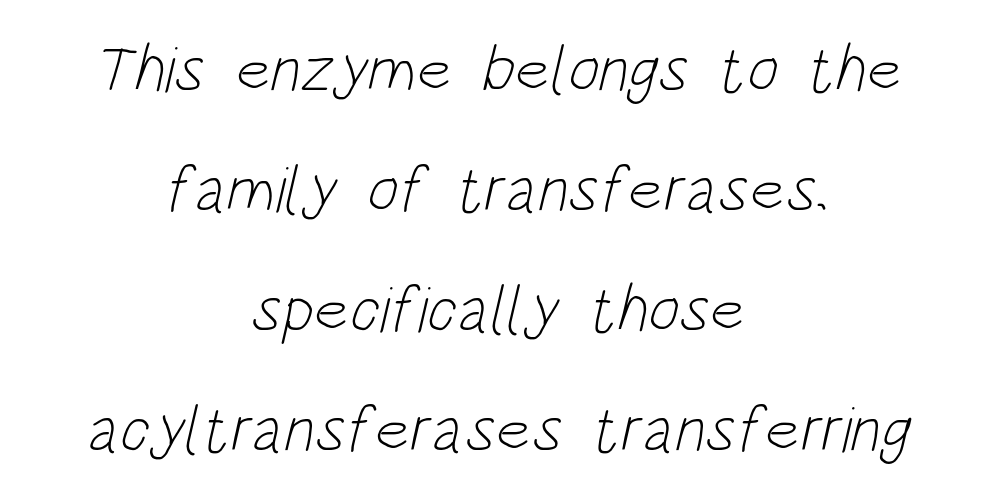
{"serif": "no", "bold": "no", "weight": "light", "width": "condensed", "stroke_contrast": "low", "x_height": "large", "monospaced": "no", "underline": "no", "align": "center", "line_spacing_ratio": 1.82, "letter_spacing": "normal", "letter_spacing_em": 0.0, "glyph_px": 66}
